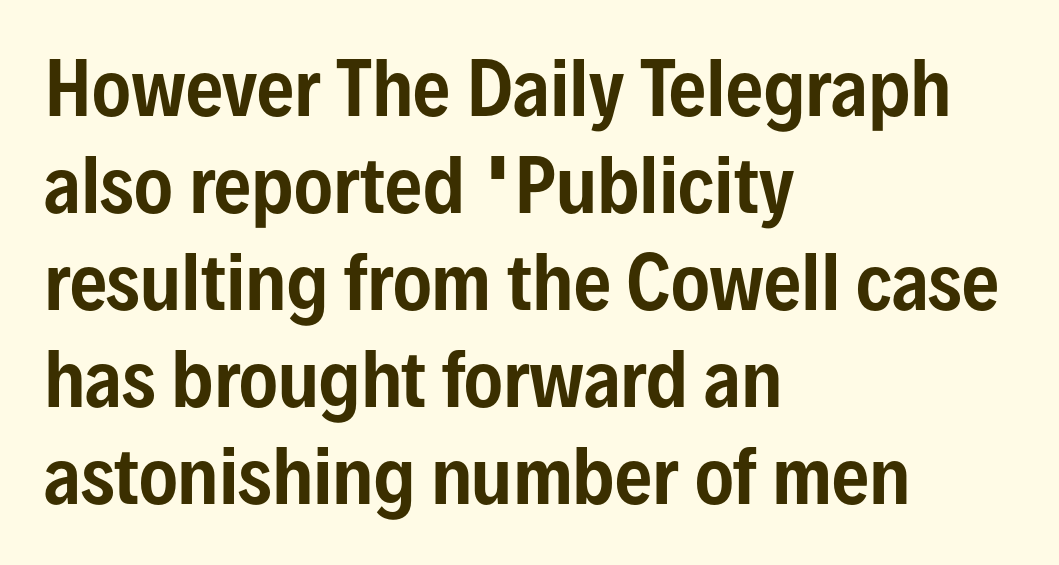
Q: Is the text italic (slanted)? A: No, it is upright.
Q: Is the typeface a serif or a sans-serif typeface? A: Sans-serif.
Q: Is the text underlined? A: No.
Q: How is the paragraph aligned? A: Left-aligned.
Q: Is the spacing between letters normal or unusually wide? A: Normal.
Q: Is the spacing between lines tight, normal or loose? A: Normal.
Q: Width (condensed, normal, or wide)? A: Condensed.
Q: Stroke contrast? A: Low.
Q: x-height? A: Medium.
Q: Monospaced? A: No.
